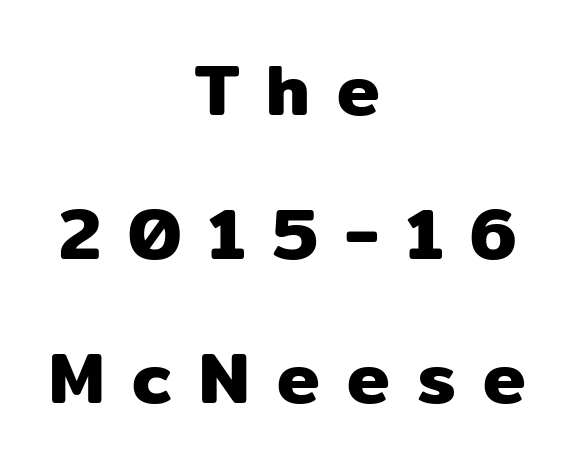
Q: Is the text italic (slanted)? A: No, it is upright.
Q: Is the typeface a serif or a sans-serif typeface? A: Sans-serif.
Q: Is the text underlined? A: No.
Q: How is the paragraph aligned? A: Centered.
Q: Is the spacing between letters normal or unusually wide? A: Unusually wide.
Q: Is the spacing between lines tight, normal or loose? A: Loose.
Q: Width (condensed, normal, or wide)? A: Normal.
Q: Stroke contrast? A: Low.
Q: x-height? A: Medium.
Q: Monospaced? A: No.
